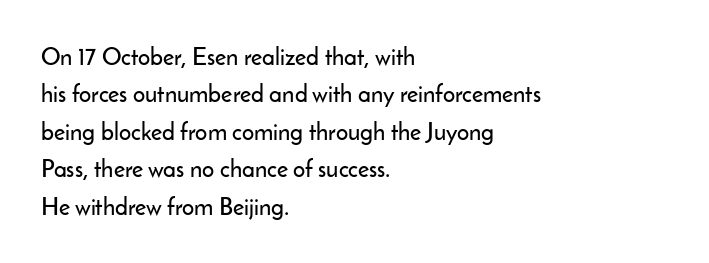
{"italic": "no", "underline": "no", "align": "left", "line_spacing": "normal", "line_spacing_ratio": 1.56, "letter_spacing": "normal", "letter_spacing_em": 0.0, "glyph_px": 24}
